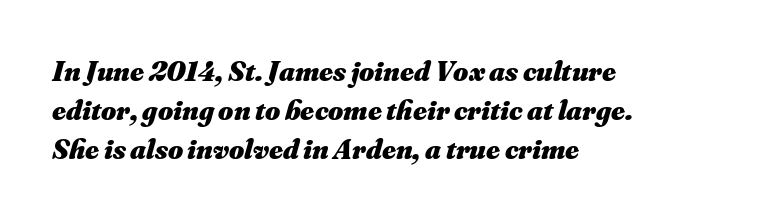
Q: Is the text bold? A: Yes.
Q: Is the text italic (slanted)? A: Yes, it leans right by about 16 degrees.
Q: Is the text underlined? A: No.
Q: How is the paragraph aligned? A: Left-aligned.
Q: Is the spacing between letters normal or unusually wide? A: Normal.
Q: Is the spacing between lines tight, normal or loose? A: Normal.
Q: Width (condensed, normal, or wide)? A: Normal.
Q: Stroke contrast? A: Medium.
Q: x-height? A: Small.
Q: Monospaced? A: No.
